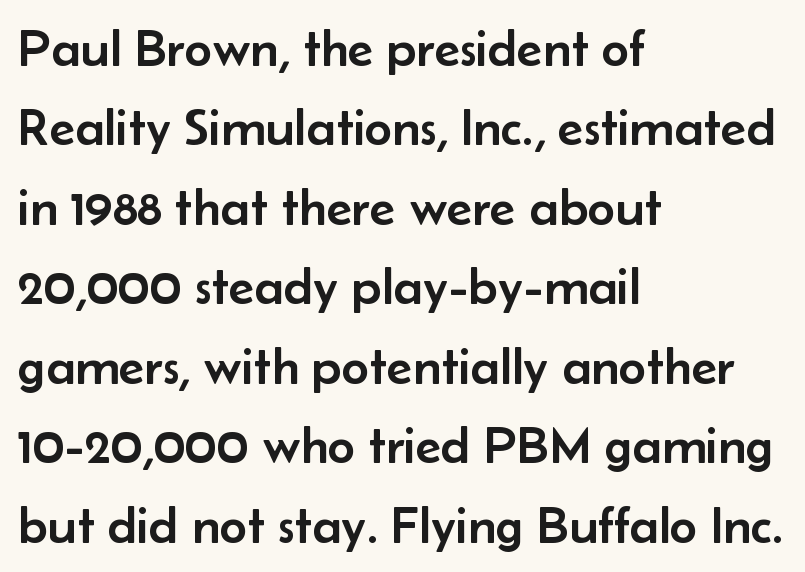
Q: Is the text italic (slanted)? A: No, it is upright.
Q: Is the typeface a serif or a sans-serif typeface? A: Sans-serif.
Q: Is the text underlined? A: No.
Q: How is the paragraph aligned? A: Left-aligned.
Q: Is the spacing between letters normal or unusually wide? A: Normal.
Q: Is the spacing between lines tight, normal or loose? A: Normal.
Q: Width (condensed, normal, or wide)? A: Normal.
Q: Stroke contrast? A: Low.
Q: x-height? A: Small.
Q: Monospaced? A: No.
